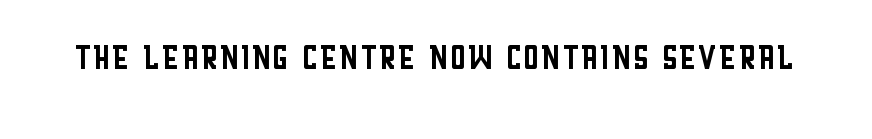
Q: Is the text bold? A: No.
Q: Is the text italic (slanted)? A: No, it is upright.
Q: Is the typeface a serif or a sans-serif typeface? A: Sans-serif.
Q: Is the text underlined? A: No.
Q: Is the spacing between letters normal or unusually wide? A: Normal.
Q: Width (condensed, normal, or wide)? A: Condensed.
Q: Stroke contrast? A: Low.
Q: x-height? A: Large.
Q: Monospaced? A: No.
